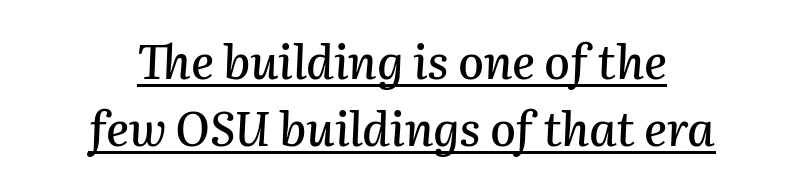
{"italic": "yes", "lean": "right", "slant_degrees": 2, "width": "normal", "stroke_contrast": "medium", "x_height": "medium", "monospaced": "no", "underline": "yes", "align": "center", "line_spacing": "normal", "line_spacing_ratio": 1.42, "letter_spacing": "normal", "letter_spacing_em": 0.0, "glyph_px": 47}
